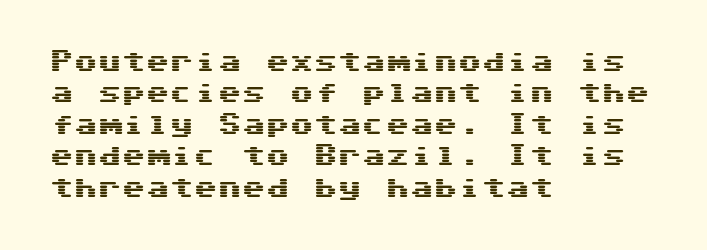
Q: Is the text italic (slanted)? A: No, it is upright.
Q: Is the text underlined? A: No.
Q: How is the paragraph aligned? A: Left-aligned.
Q: Is the spacing between letters normal or unusually wide? A: Normal.
Q: Is the spacing between lines tight, normal or loose? A: Normal.
